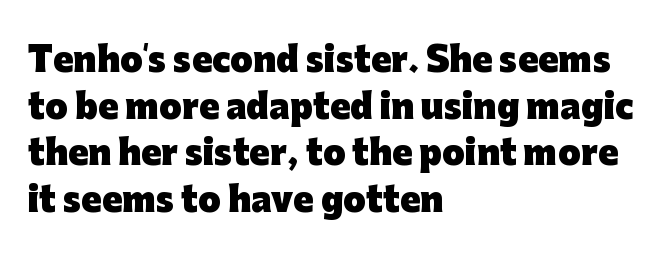
Q: Is the text bold? A: Yes.
Q: Is the text italic (slanted)? A: No, it is upright.
Q: Is the typeface a serif or a sans-serif typeface? A: Sans-serif.
Q: Is the text underlined? A: No.
Q: How is the paragraph aligned? A: Left-aligned.
Q: Is the spacing between letters normal or unusually wide? A: Normal.
Q: Is the spacing between lines tight, normal or loose? A: Normal.
Q: Width (condensed, normal, or wide)? A: Normal.
Q: Stroke contrast? A: Low.
Q: x-height? A: Medium.
Q: Monospaced? A: No.
